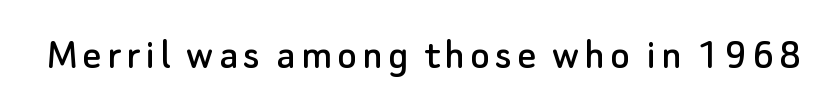
Q: Is the text italic (slanted)? A: No, it is upright.
Q: Is the typeface a serif or a sans-serif typeface? A: Sans-serif.
Q: Is the text underlined? A: No.
Q: Width (condensed, normal, or wide)? A: Normal.
Q: Stroke contrast? A: Low.
Q: x-height? A: Small.
Q: Monospaced? A: No.
